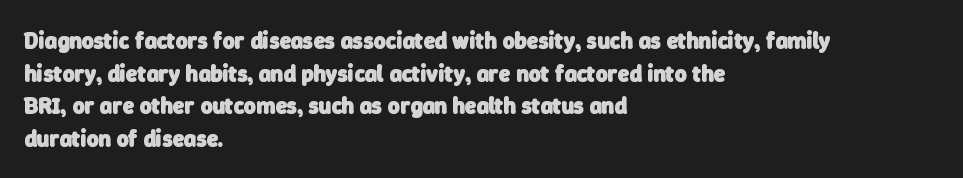
Q: Is the text bold? A: Yes.
Q: Is the text underlined? A: No.
Q: How is the paragraph aligned? A: Left-aligned.
Q: Is the spacing between letters normal or unusually wide? A: Normal.
Q: Is the spacing between lines tight, normal or loose? A: Normal.
